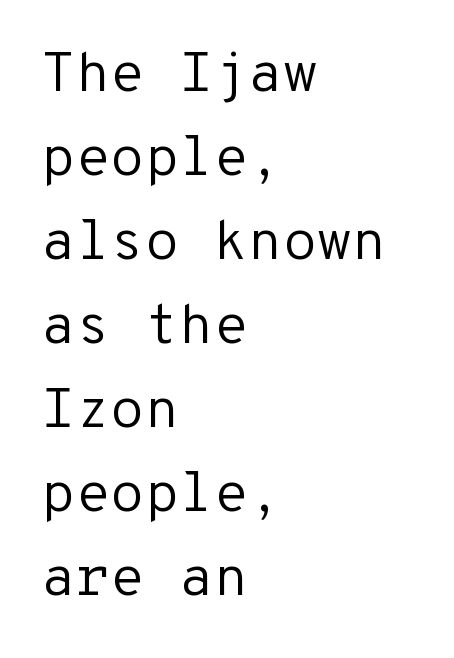
Q: Is the text bold? A: No.
Q: Is the text italic (slanted)? A: No, it is upright.
Q: Is the typeface a serif or a sans-serif typeface? A: Sans-serif.
Q: Is the text underlined? A: No.
Q: How is the paragraph aligned? A: Left-aligned.
Q: Is the spacing between letters normal or unusually wide? A: Normal.
Q: Is the spacing between lines tight, normal or loose? A: Normal.
Q: Width (condensed, normal, or wide)? A: Normal.
Q: Stroke contrast? A: Low.
Q: x-height? A: Medium.
Q: Monospaced? A: Yes.
